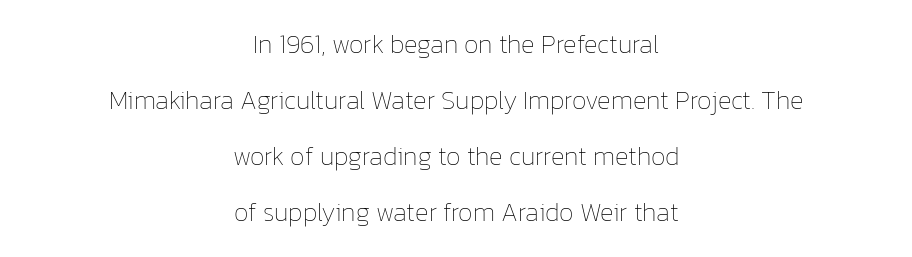
Tracking value appears to be zero — textbook default spacing. No extra ink here — the face is not bold. Is the block centered? Yes — each line is placed symmetrically about the middle. Successive baselines arrive slowly, with a big drop between each. Just letters on the line, the space beneath them empty.
